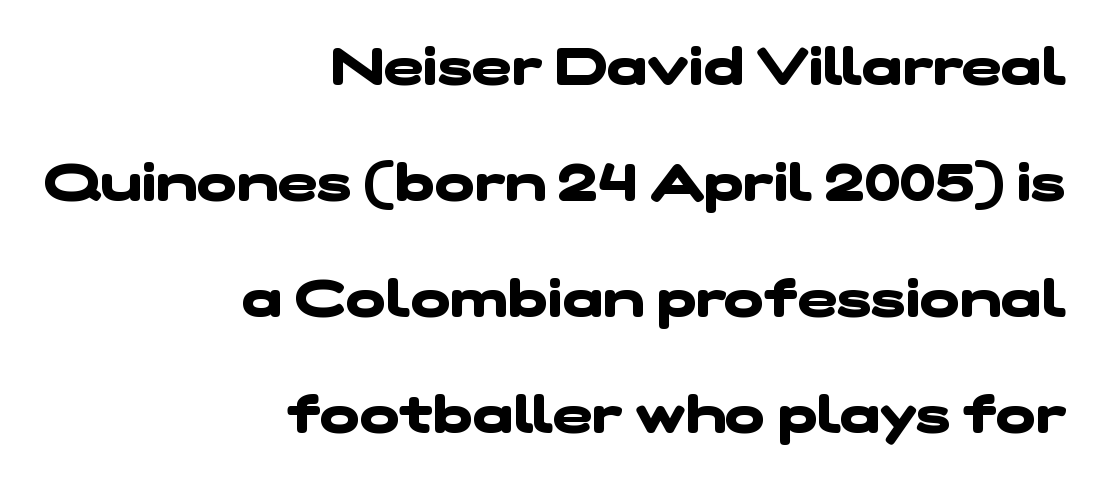
The typesetter chose a ragged-left arrangement here. Plain, unruled lines of type. Set as a true bold cut, around the 700 mark. What stands out about the letter spacing? Nothing — it is the standard amount. Each letter keeps its own natural width here, so spacing adapts to shape.
